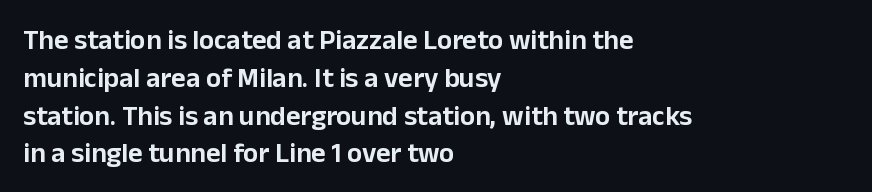
Q: Is the text italic (slanted)? A: No, it is upright.
Q: Is the typeface a serif or a sans-serif typeface? A: Sans-serif.
Q: Is the text underlined? A: No.
Q: How is the paragraph aligned? A: Left-aligned.
Q: Is the spacing between letters normal or unusually wide? A: Normal.
Q: Is the spacing between lines tight, normal or loose? A: Normal.
Q: Width (condensed, normal, or wide)? A: Normal.
Q: Stroke contrast? A: Low.
Q: x-height? A: Medium.
Q: Monospaced? A: No.
